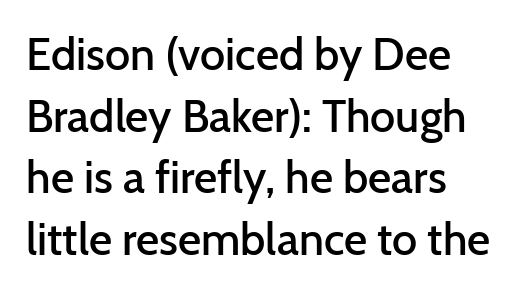
{"serif": "no", "italic": "no", "bold": "semi", "weight": "semibold", "width": "normal", "stroke_contrast": "low", "x_height": "medium", "monospaced": "no", "underline": "no", "line_spacing": "normal", "line_spacing_ratio": 1.37, "letter_spacing": "normal", "letter_spacing_em": 0.0, "glyph_px": 45}
